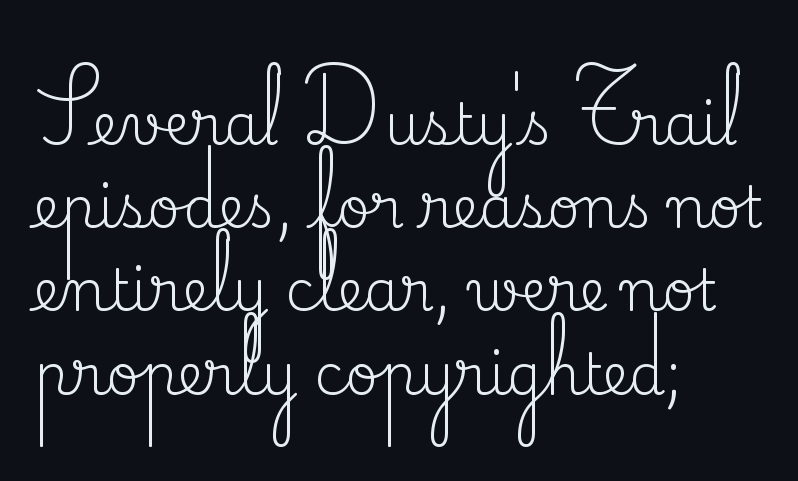
Q: Is the text bold? A: No.
Q: Is the text italic (slanted)? A: No, it is upright.
Q: Is the typeface a serif or a sans-serif typeface? A: Serif.
Q: Is the text underlined? A: No.
Q: How is the paragraph aligned? A: Left-aligned.
Q: Is the spacing between letters normal or unusually wide? A: Normal.
Q: Is the spacing between lines tight, normal or loose? A: Normal.
Q: Width (condensed, normal, or wide)? A: Normal.
Q: Stroke contrast? A: Medium.
Q: x-height? A: Small.
Q: Monospaced? A: No.
